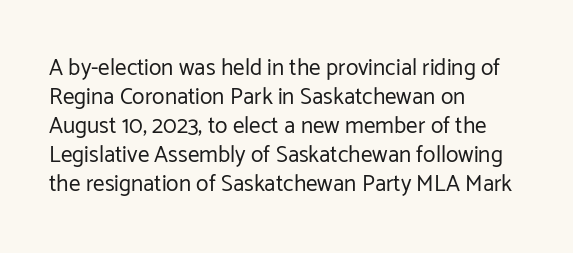
{"italic": "no", "bold": "no", "underline": "no", "align": "left", "line_spacing": "normal", "line_spacing_ratio": 1.26, "letter_spacing": "normal", "letter_spacing_em": 0.0, "glyph_px": 23}
